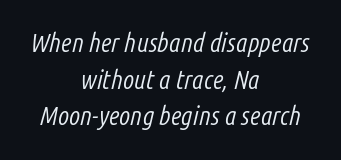
Does the leading feel generous? No, just average. Unbolded letterforms with no extra heft. The words here are not underlined. The setting favours the middle, as headings and verse often do.
